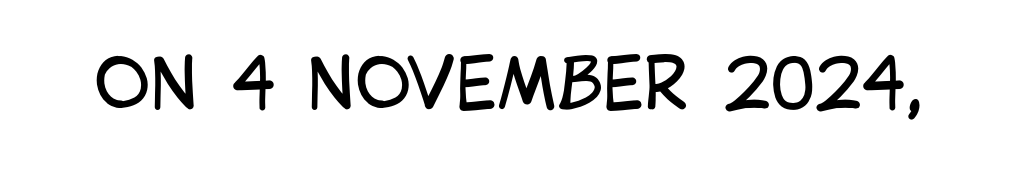
Q: Is the text bold? A: No.
Q: Is the text italic (slanted)? A: No, it is upright.
Q: Is the typeface a serif or a sans-serif typeface? A: Sans-serif.
Q: Is the text underlined? A: No.
Q: Is the spacing between letters normal or unusually wide? A: Normal.
Q: Width (condensed, normal, or wide)? A: Condensed.
Q: Stroke contrast? A: Low.
Q: x-height? A: Large.
Q: Monospaced? A: No.
